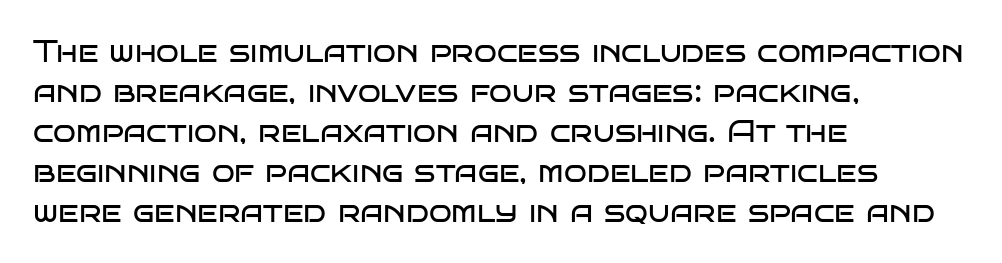
{"serif": "no", "italic": "no", "bold": "no", "weight": "regular", "width": "wide", "stroke_contrast": "low", "x_height": "large", "monospaced": "no", "underline": "no", "align": "left", "line_spacing": "normal", "line_spacing_ratio": 1.33, "letter_spacing": "normal", "letter_spacing_em": 0.0, "glyph_px": 30}
